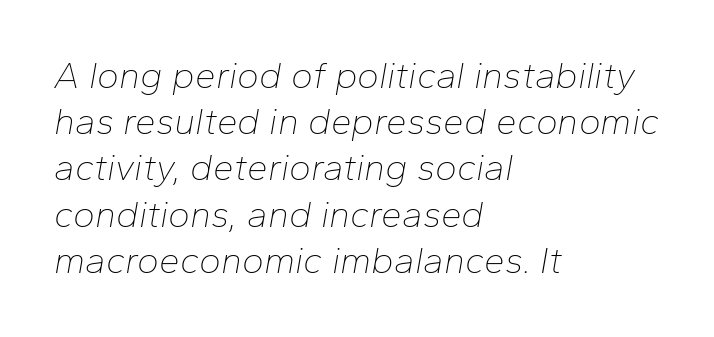
Q: Is the text bold? A: No.
Q: Is the text italic (slanted)? A: Yes, it leans right by about 10 degrees.
Q: Is the text underlined? A: No.
Q: How is the paragraph aligned? A: Left-aligned.
Q: Is the spacing between letters normal or unusually wide? A: Normal.
Q: Is the spacing between lines tight, normal or loose? A: Normal.
Q: Width (condensed, normal, or wide)? A: Normal.
Q: Stroke contrast? A: Low.
Q: x-height? A: Medium.
Q: Monospaced? A: No.
